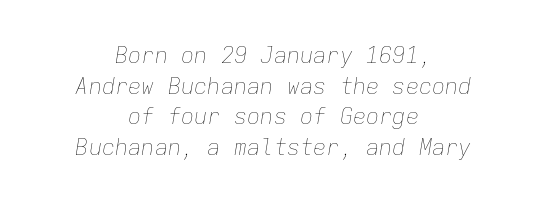
Style check: oblique. How would I describe the line gaps? Plain and ordinary. Spacing between characters is what you'd get straight out of the box. Bare-footed words on every line.
